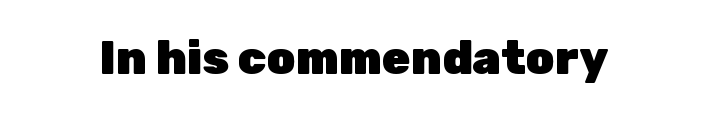
This rendering features lettering with no underline. The type sits square on the baseline with zero lean. Unlike a traditional serif, this face leaves its strokes unadorned. Is this a fixed-width face? No — the glyphs have proportional, varying widths.
